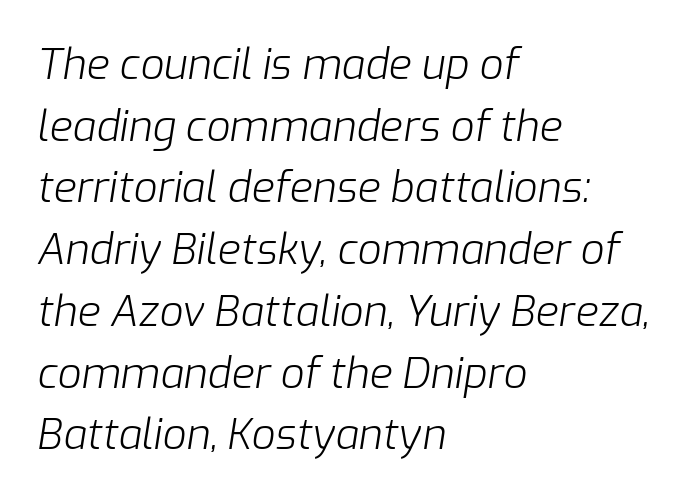
{"italic": "yes", "lean": "right", "slant_degrees": 9, "bold": "no", "weight": "light", "width": "normal", "stroke_contrast": "low", "x_height": "medium", "monospaced": "no", "underline": "no", "align": "left", "line_spacing": "normal", "line_spacing_ratio": 1.47, "letter_spacing": "normal", "letter_spacing_em": 0.0, "glyph_px": 42}
